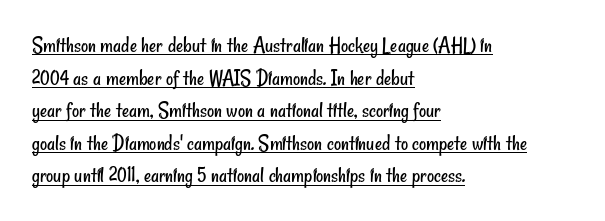
Q: Is the text bold? A: No.
Q: Is the text underlined? A: Yes.
Q: How is the paragraph aligned? A: Left-aligned.
Q: Is the spacing between letters normal or unusually wide? A: Normal.
Q: Is the spacing between lines tight, normal or loose? A: Normal.
